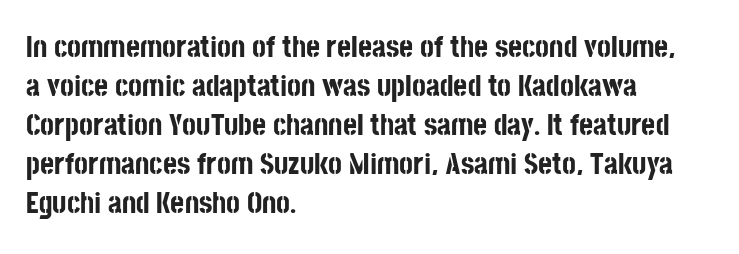
{"serif": "no", "italic": "no", "bold": "yes", "weight": "bold", "width": "condensed", "stroke_contrast": "low", "x_height": "large", "monospaced": "no", "underline": "no", "align": "left", "line_spacing": "normal", "line_spacing_ratio": 1.3, "letter_spacing": "normal", "letter_spacing_em": 0.0, "glyph_px": 30}
